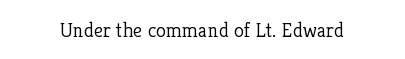
The image shows 21 px text type, upright; set normal letter spacing, not underlined.
